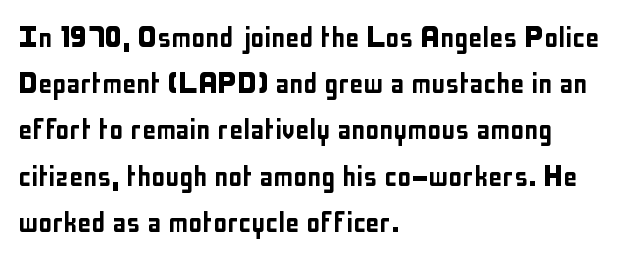
{"serif": "no", "italic": "no", "width": "condensed", "stroke_contrast": "low", "x_height": "medium", "monospaced": "no", "underline": "no", "align": "left", "line_spacing": "normal", "line_spacing_ratio": 1.32, "letter_spacing": "normal", "letter_spacing_em": 0.0, "glyph_px": 35}
